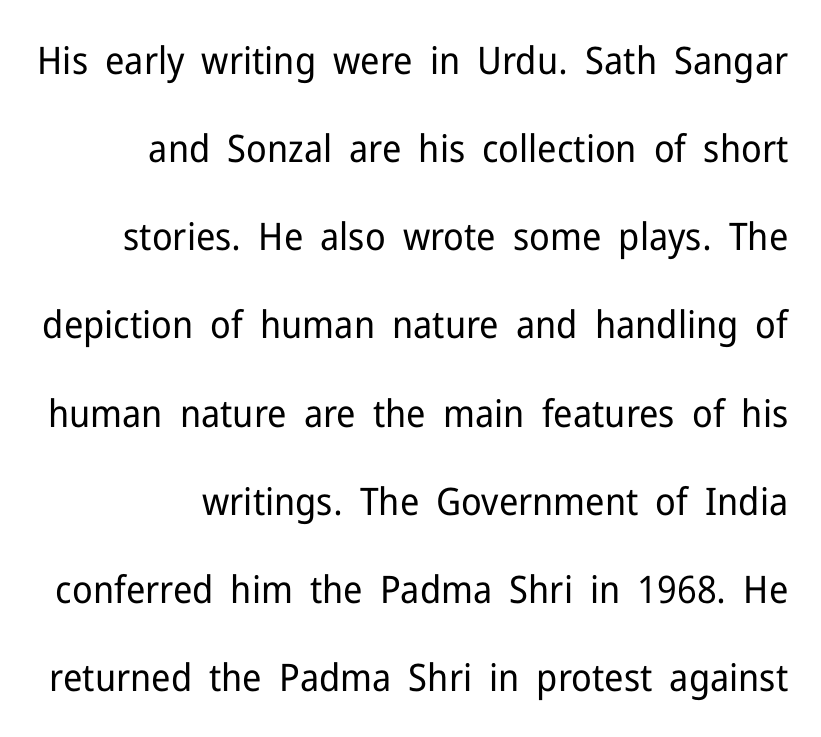
Q: Is the text bold? A: No.
Q: Is the text italic (slanted)? A: No, it is upright.
Q: Is the typeface a serif or a sans-serif typeface? A: Sans-serif.
Q: Is the text underlined? A: No.
Q: How is the paragraph aligned? A: Right-aligned.
Q: Is the spacing between letters normal or unusually wide? A: Normal.
Q: Is the spacing between lines tight, normal or loose? A: Loose.
Q: Width (condensed, normal, or wide)? A: Normal.
Q: Stroke contrast? A: Low.
Q: x-height? A: Medium.
Q: Monospaced? A: No.
